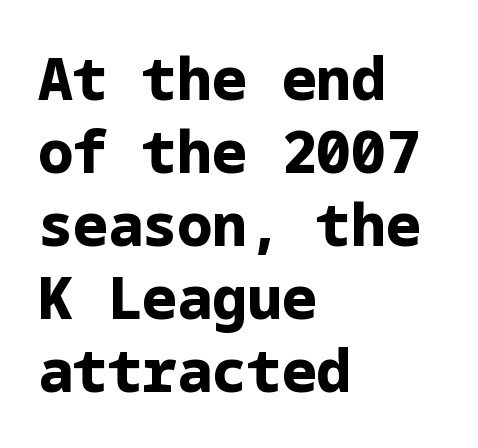
Q: Is the text bold? A: Yes.
Q: Is the text italic (slanted)? A: No, it is upright.
Q: Is the typeface a serif or a sans-serif typeface? A: Sans-serif.
Q: Is the text underlined? A: No.
Q: How is the paragraph aligned? A: Left-aligned.
Q: Is the spacing between letters normal or unusually wide? A: Normal.
Q: Is the spacing between lines tight, normal or loose? A: Normal.
Q: Width (condensed, normal, or wide)? A: Normal.
Q: Stroke contrast? A: Low.
Q: x-height? A: Medium.
